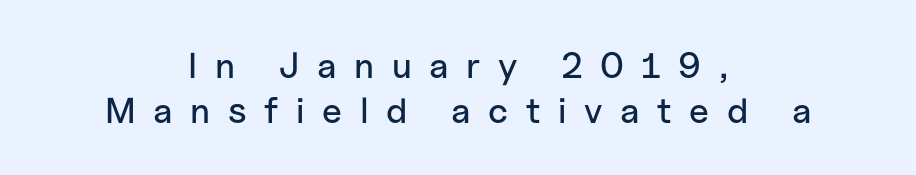
{"serif": "no", "italic": "no", "width": "normal", "stroke_contrast": "low", "x_height": "medium", "monospaced": "no", "underline": "no", "align": "center", "line_spacing_ratio": 1.24, "letter_spacing": "wide", "letter_spacing_em": 0.49, "glyph_px": 36}
